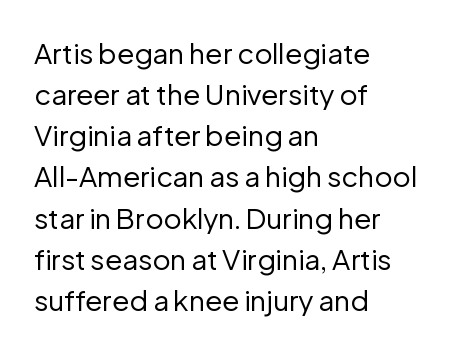
{"serif": "no", "italic": "no", "bold": "no", "weight": "regular", "width": "normal", "stroke_contrast": "low", "x_height": "medium", "monospaced": "no", "underline": "no", "align": "left", "line_spacing": "normal", "line_spacing_ratio": 1.47, "letter_spacing": "normal", "letter_spacing_em": 0.0, "glyph_px": 28}
